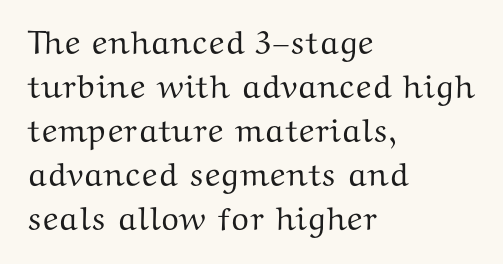
Regular leading. Is this a fixed-width face? No — the glyphs have proportional, varying widths. The words here are not underlined. Each letter's strokes conclude with small projecting serifs.
